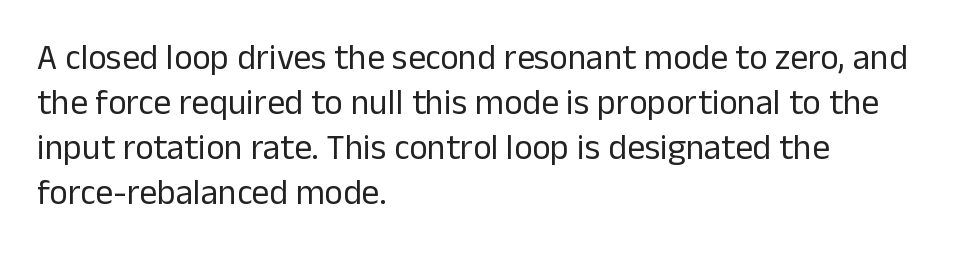
The foot of each line stays bare and open. Note the varied advance widths — an 'i' is clearly narrower than an 'm'. No chunkiness to these letters — they're not bold. Compared with typical paragraphs, the rows here are spaced about the same. Nothing sits at the stroke ends, so this counts as sans-serif.
